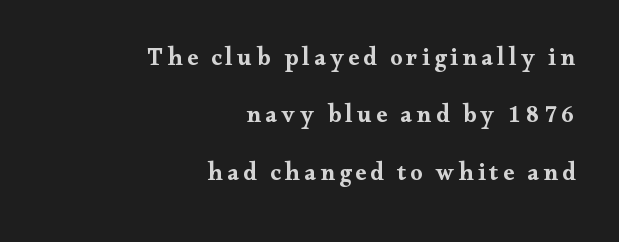
Q: Is the text bold? A: Yes.
Q: Is the text italic (slanted)? A: No, it is upright.
Q: Is the text underlined? A: No.
Q: How is the paragraph aligned? A: Right-aligned.
Q: Is the spacing between lines tight, normal or loose? A: Loose.
